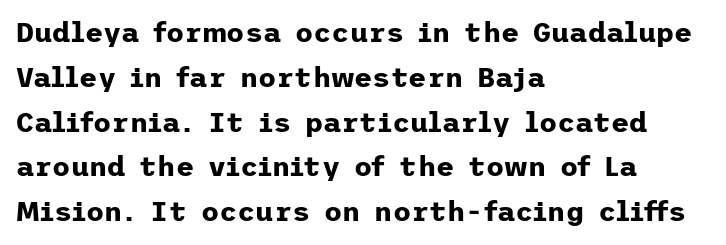
Q: Is the text bold? A: Yes.
Q: Is the text italic (slanted)? A: No, it is upright.
Q: Is the typeface a serif or a sans-serif typeface? A: Sans-serif.
Q: Is the text underlined? A: No.
Q: How is the paragraph aligned? A: Left-aligned.
Q: Is the spacing between letters normal or unusually wide? A: Normal.
Q: Is the spacing between lines tight, normal or loose? A: Normal.
Q: Width (condensed, normal, or wide)? A: Normal.
Q: Stroke contrast? A: Low.
Q: x-height? A: Medium.
